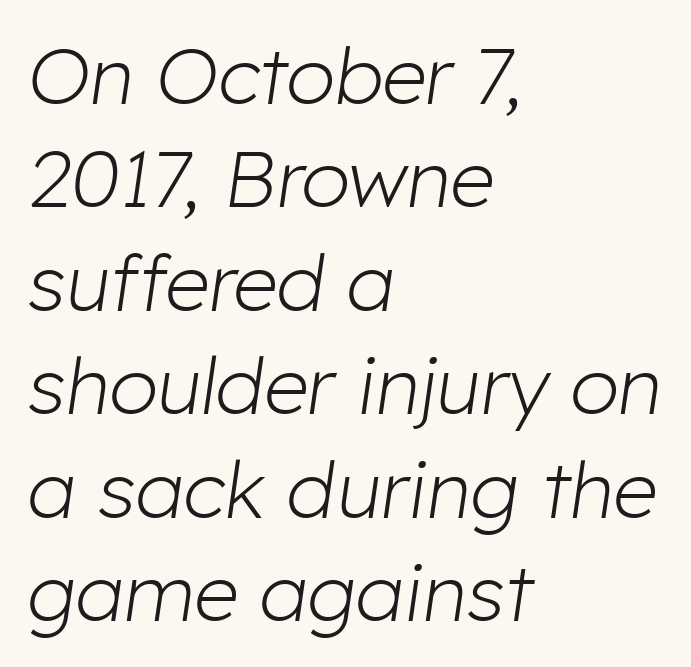
The image shows 79 px light type, italic (leaning right); set left-aligned, normal line spacing (1.31x), normal letter spacing, not underlined; low stroke contrast and a medium x-height.
